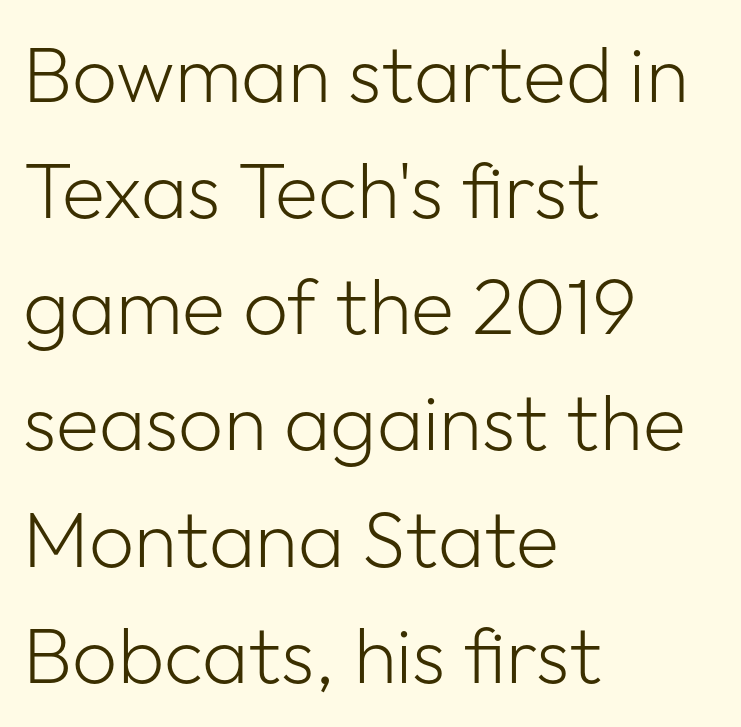
Q: Is the text bold? A: No.
Q: Is the text italic (slanted)? A: No, it is upright.
Q: Is the typeface a serif or a sans-serif typeface? A: Sans-serif.
Q: Is the text underlined? A: No.
Q: How is the paragraph aligned? A: Left-aligned.
Q: Is the spacing between letters normal or unusually wide? A: Normal.
Q: Is the spacing between lines tight, normal or loose? A: Normal.
Q: Width (condensed, normal, or wide)? A: Normal.
Q: Stroke contrast? A: Low.
Q: x-height? A: Medium.
Q: Monospaced? A: No.
